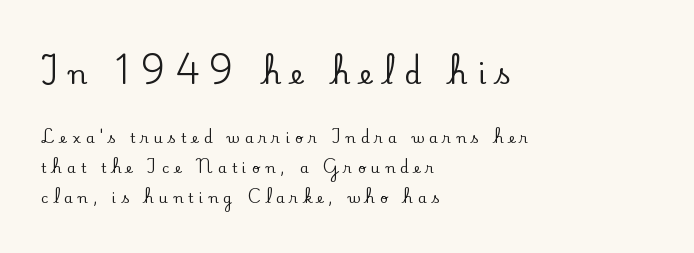
Q: Is the text italic (slanted)? A: No, it is upright.
Q: Is the text underlined? A: No.
Q: How is the paragraph aligned? A: Left-aligned.
Q: Is the spacing between letters normal or unusually wide? A: Unusually wide.
Q: Is the spacing between lines tight, normal or loose? A: Loose.
Q: Which block of text is set in a larger size, the first (top) or the second (bottom)? A: The first (top) one.
